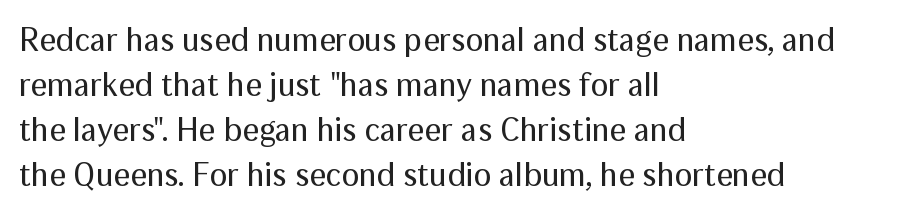
Q: Is the text bold? A: No.
Q: Is the text italic (slanted)? A: No, it is upright.
Q: Is the typeface a serif or a sans-serif typeface? A: Sans-serif.
Q: Is the text underlined? A: No.
Q: How is the paragraph aligned? A: Left-aligned.
Q: Is the spacing between letters normal or unusually wide? A: Normal.
Q: Is the spacing between lines tight, normal or loose? A: Normal.
Q: Width (condensed, normal, or wide)? A: Normal.
Q: Stroke contrast? A: Medium.
Q: x-height? A: Medium.
Q: Monospaced? A: No.
